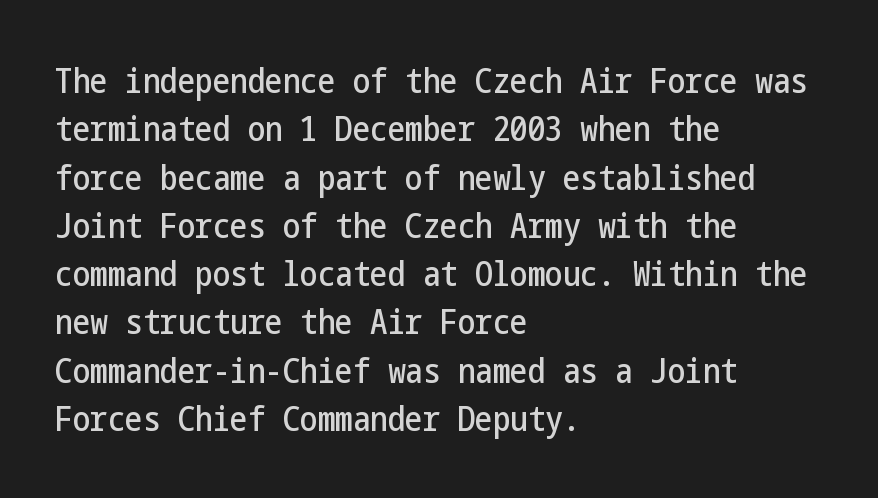
The image shows 35 px condensed sans-serif type, upright; set left-aligned, normal line spacing (1.38x), normal letter spacing, not underlined; low stroke contrast and a medium x-height.
